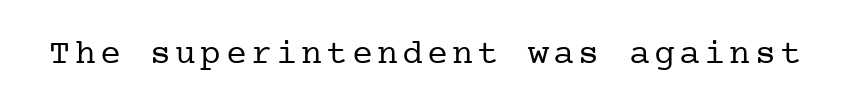
{"serif": "yes", "italic": "no", "bold": "no", "weight": "regular", "width": "normal", "stroke_contrast": "low", "x_height": "medium", "underline": "no", "glyph_px": 35}
